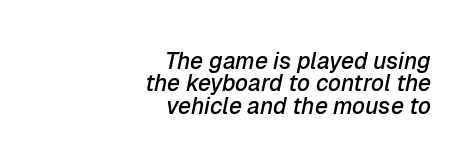
{"italic": "yes", "lean": "right", "slant_degrees": 12, "bold": "semi", "underline": "no", "align": "right", "line_spacing": "tight", "line_spacing_ratio": 0.97, "letter_spacing": "normal", "letter_spacing_em": 0.0, "glyph_px": 23}
